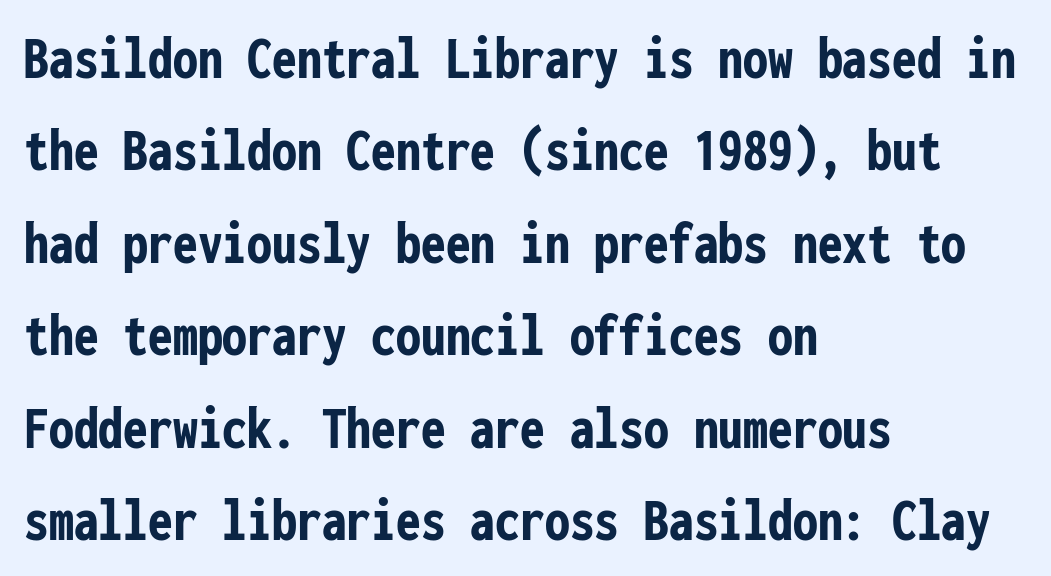
Leading: standard. This sample is left-justified, so line endings fall wherever the words run out. There is no visible air inserted between adjacent glyphs. Typographically, this falls in the sans-serif category. The passage shown is emphatically bold. Descenders hang freely into open space.
